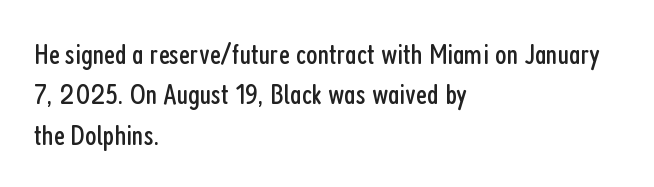
The image shows 30 px regular-weight, condensed sans-serif type, upright; set left-aligned, normal line spacing (1.35x), normal letter spacing, not underlined; low stroke contrast and a medium x-height.
